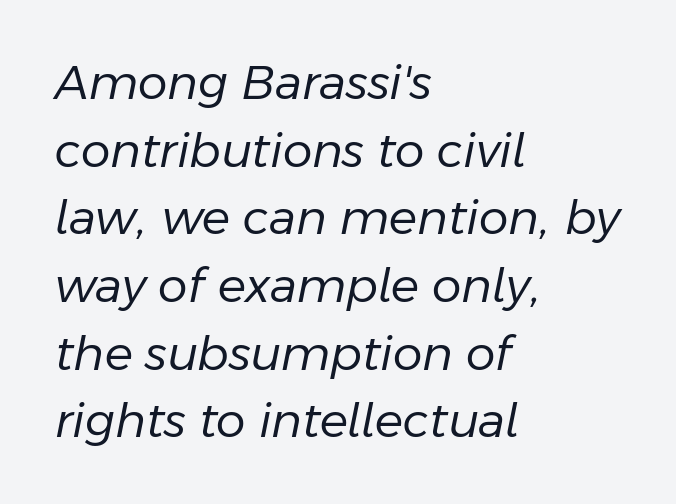
{"italic": "yes", "lean": "right", "slant_degrees": 11, "bold": "no", "weight": "regular", "width": "normal", "stroke_contrast": "low", "x_height": "medium", "monospaced": "no", "underline": "no", "align": "left", "line_spacing": "normal", "line_spacing_ratio": 1.44, "letter_spacing": "normal", "letter_spacing_em": 0.0, "glyph_px": 47}
